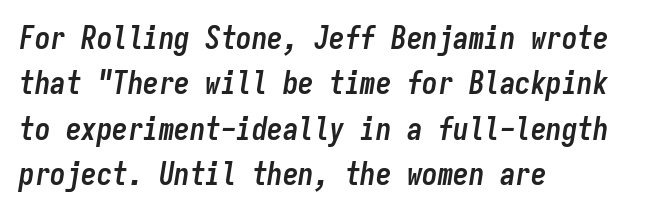
The image shows 31 px semibold, condensed type, italic (leaning right), monospaced; set left-aligned, normal line spacing (1.46x), normal letter spacing, not underlined; low stroke contrast and a medium x-height.
